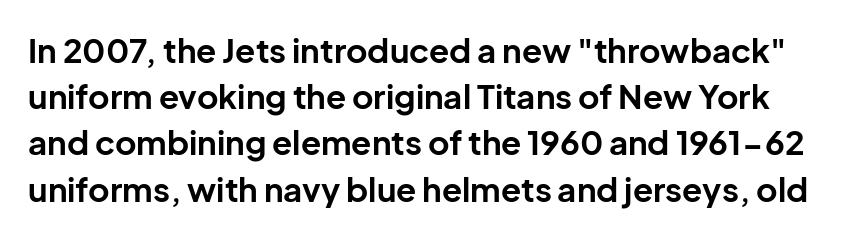
Check under the words: just untouched page. You could call the tracking neutral — neither tight nor loose. A typesetter would call this leading conventional body-copy spacing. Style check: upright. Each letter keeps its own natural width here, so spacing adapts to shape. Thick stems and heavy bowls — unmistakably bold.
